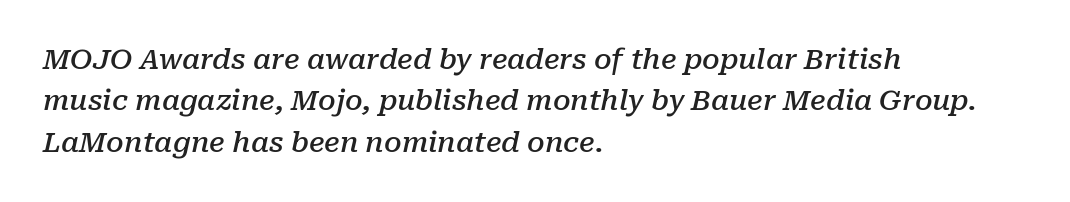
Q: Is the text bold? A: Semi-bold.
Q: Is the text italic (slanted)? A: Yes, it leans right by about 10 degrees.
Q: Is the typeface a serif or a sans-serif typeface? A: Serif.
Q: Is the text underlined? A: No.
Q: How is the paragraph aligned? A: Left-aligned.
Q: Is the spacing between letters normal or unusually wide? A: Normal.
Q: Is the spacing between lines tight, normal or loose? A: Normal.
Q: Width (condensed, normal, or wide)? A: Normal.
Q: Stroke contrast? A: Low.
Q: x-height? A: Medium.
Q: Monospaced? A: No.
